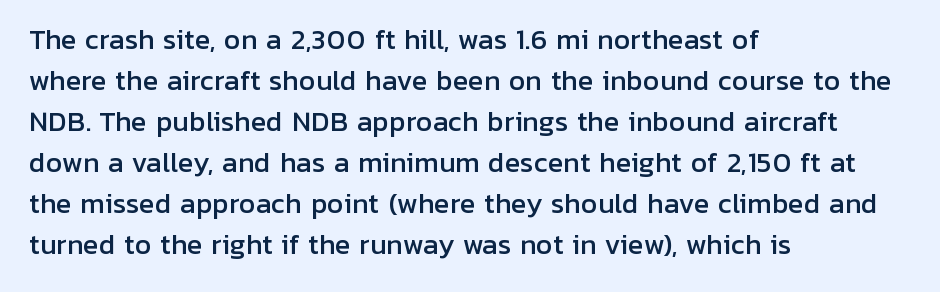
Descenders hang freely into open space. The font's upright variant was chosen for this text. Alignment: flush left. Leading: standard. The letterforms sit shoulder to shoulder at normal distance.
